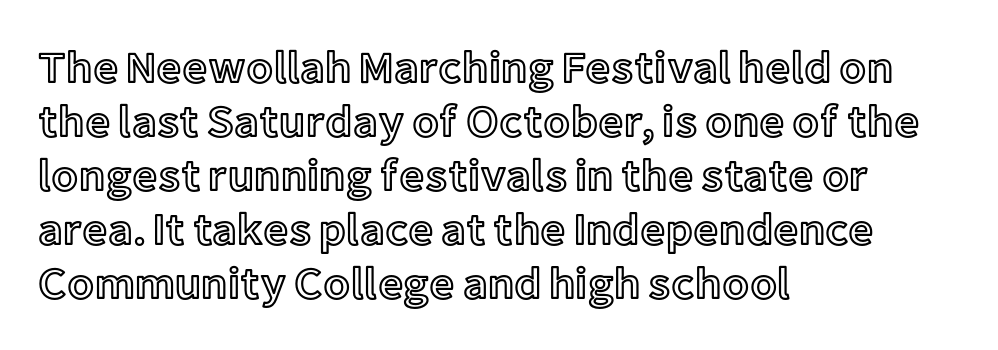
The image shows 44 px text type, upright; set left-aligned, line spacing 1.23x, normal letter spacing, not underlined; a medium x-height.
